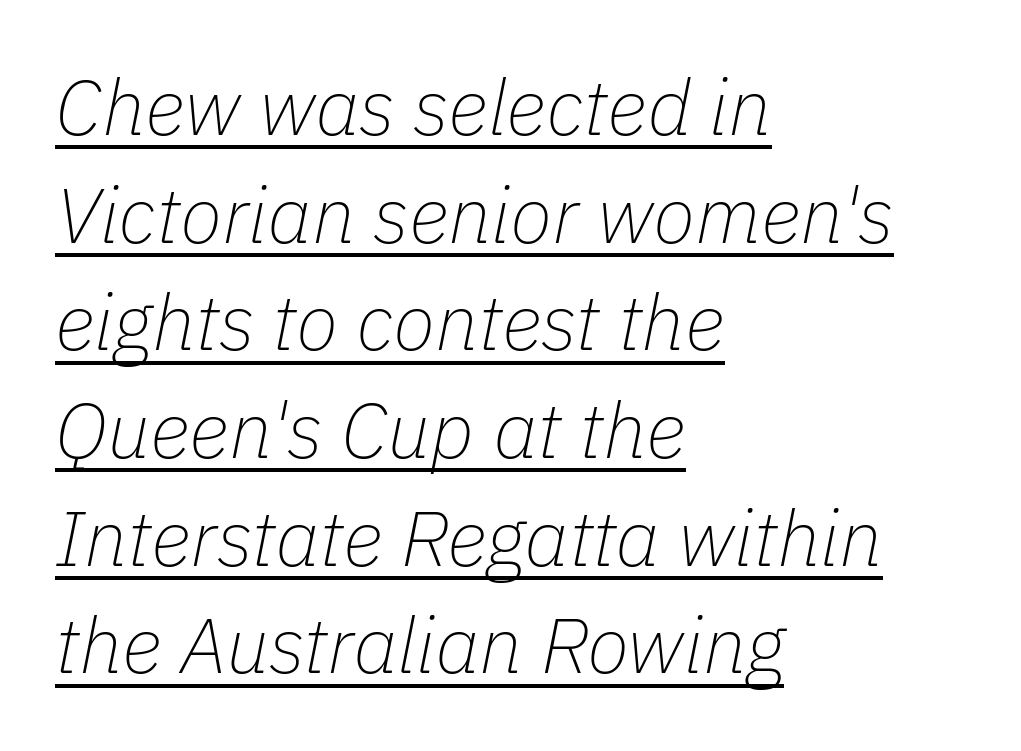
The image shows 78 px thin type, italic (leaning right); set left-aligned, normal line spacing (1.38x), normal letter spacing, underlined; low stroke contrast and a medium x-height.
